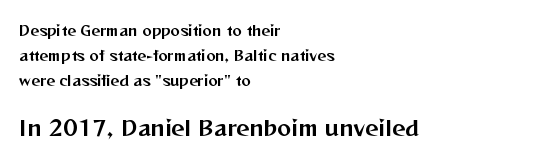
Q: Is the text italic (slanted)? A: No, it is upright.
Q: Is the text underlined? A: No.
Q: How is the paragraph aligned? A: Left-aligned.
Q: Is the spacing between letters normal or unusually wide? A: Normal.
Q: Which block of text is set in a larger size, the first (top) or the second (bottom)? A: The second (bottom) one.
